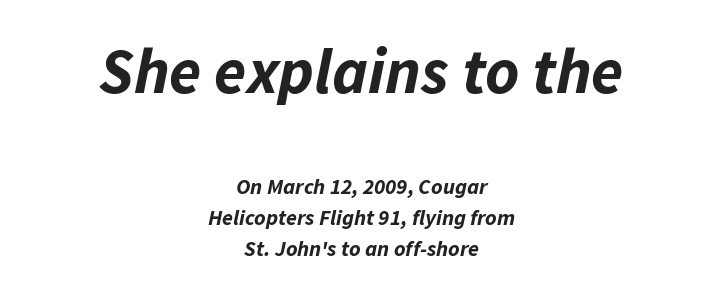
Q: Is the text bold? A: Yes.
Q: Is the text italic (slanted)? A: Yes, it leans right by about 11 degrees.
Q: Is the text underlined? A: No.
Q: How is the paragraph aligned? A: Centered.
Q: Is the spacing between letters normal or unusually wide? A: Normal.
Q: Is the spacing between lines tight, normal or loose? A: Normal.
Q: Which block of text is set in a larger size, the first (top) or the second (bottom)? A: The first (top) one.
Q: Width (condensed, normal, or wide)? A: Normal.
Q: Stroke contrast? A: Low.
Q: x-height? A: Medium.
Q: Monospaced? A: No.
